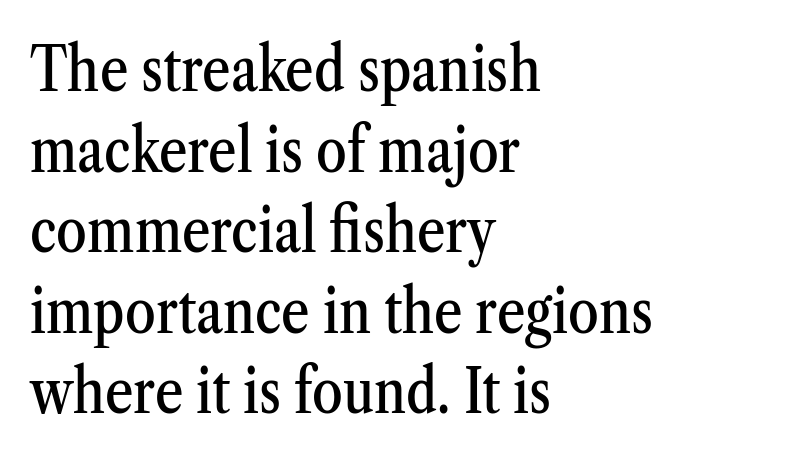
Q: Is the text italic (slanted)? A: No, it is upright.
Q: Is the typeface a serif or a sans-serif typeface? A: Serif.
Q: Is the text underlined? A: No.
Q: How is the paragraph aligned? A: Left-aligned.
Q: Is the spacing between letters normal or unusually wide? A: Normal.
Q: Is the spacing between lines tight, normal or loose? A: Normal.
Q: Width (condensed, normal, or wide)? A: Condensed.
Q: Stroke contrast? A: Medium.
Q: x-height? A: Medium.
Q: Monospaced? A: No.
